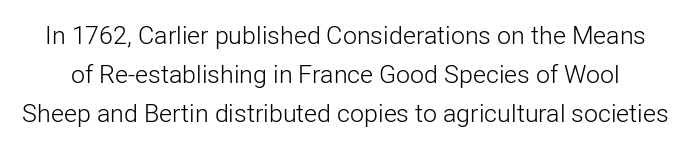
A typesetter would call this leading conventional body-copy spacing. Each row of text sits above clean, open space. The letterforms sit shoulder to shoulder at normal distance. Is the stroke heavy? The answer is a plain regular-or-lighter.
